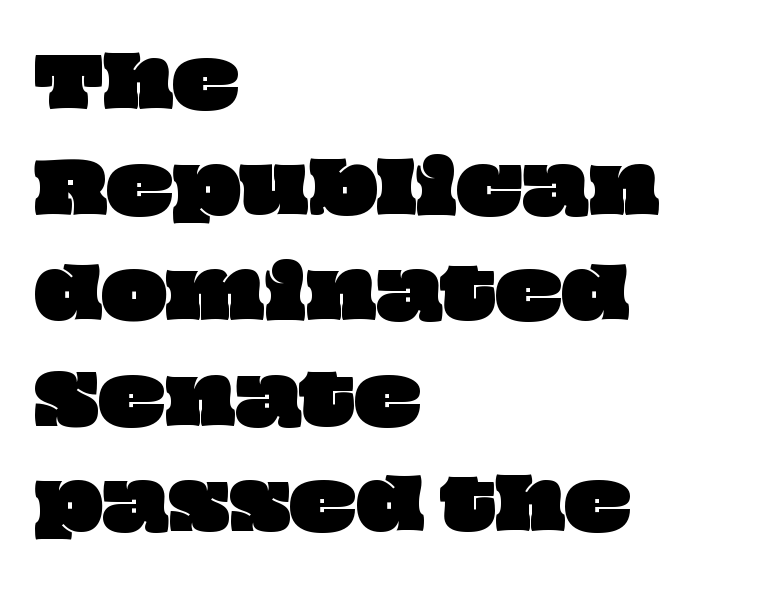
{"width": "wide", "stroke_contrast": "low", "x_height": "large", "monospaced": "no", "underline": "no", "align": "left", "line_spacing": "normal", "line_spacing_ratio": 1.53, "letter_spacing": "normal", "letter_spacing_em": 0.0, "glyph_px": 69}
